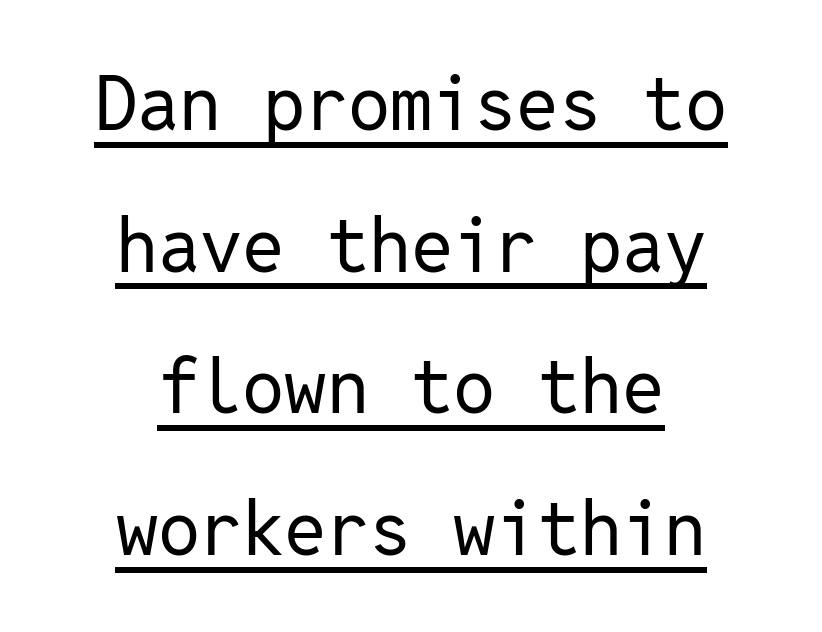
Q: Is the text bold? A: No.
Q: Is the text italic (slanted)? A: No, it is upright.
Q: Is the typeface a serif or a sans-serif typeface? A: Sans-serif.
Q: Is the text underlined? A: Yes.
Q: How is the paragraph aligned? A: Centered.
Q: Is the spacing between letters normal or unusually wide? A: Normal.
Q: Width (condensed, normal, or wide)? A: Normal.
Q: Stroke contrast? A: Low.
Q: x-height? A: Medium.
Q: Monospaced? A: Yes.
